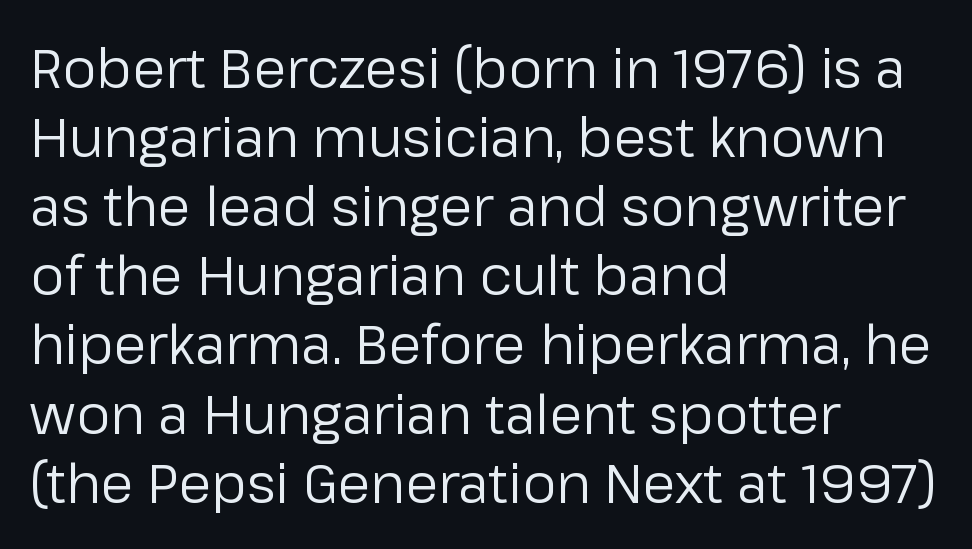
The image shows 54 px regular-weight sans-serif type, upright; set left-aligned, normal line spacing (1.28x), normal letter spacing, not underlined; low stroke contrast and a medium x-height.
